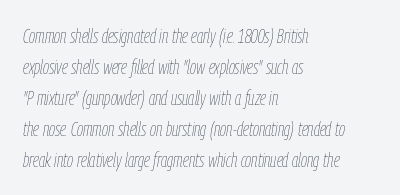
The image shows 20 px text type, italic (leaning right); set left-aligned, normal line spacing (1.55x), normal letter spacing, not underlined.
